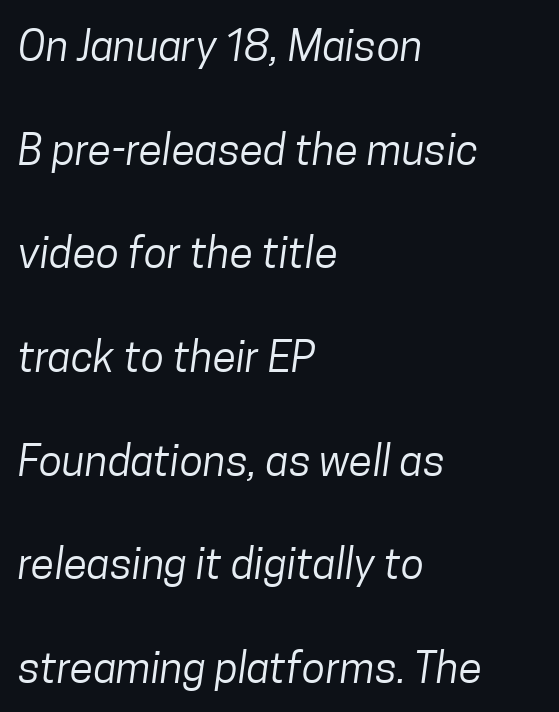
{"serif": "no", "bold": "no", "weight": "regular", "width": "condensed", "stroke_contrast": "low", "x_height": "medium", "monospaced": "no", "underline": "no", "align": "left", "line_spacing": "loose", "line_spacing_ratio": 2.41, "letter_spacing": "normal", "letter_spacing_em": 0.0, "glyph_px": 43}
